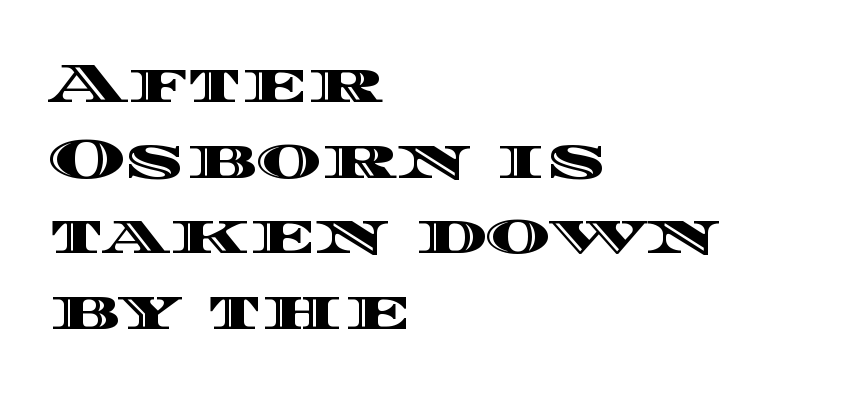
{"italic": "no", "width": "wide", "x_height": "large", "monospaced": "no", "underline": "no", "align": "left", "line_spacing": "normal", "line_spacing_ratio": 1.35, "letter_spacing": "normal", "letter_spacing_em": 0.0, "glyph_px": 56}
